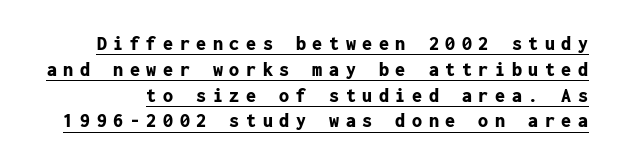
Q: Is the text bold? A: Yes.
Q: Is the text italic (slanted)? A: No, it is upright.
Q: Is the text underlined? A: Yes.
Q: Is the spacing between letters normal or unusually wide? A: Unusually wide.
Q: Is the spacing between lines tight, normal or loose? A: Normal.
